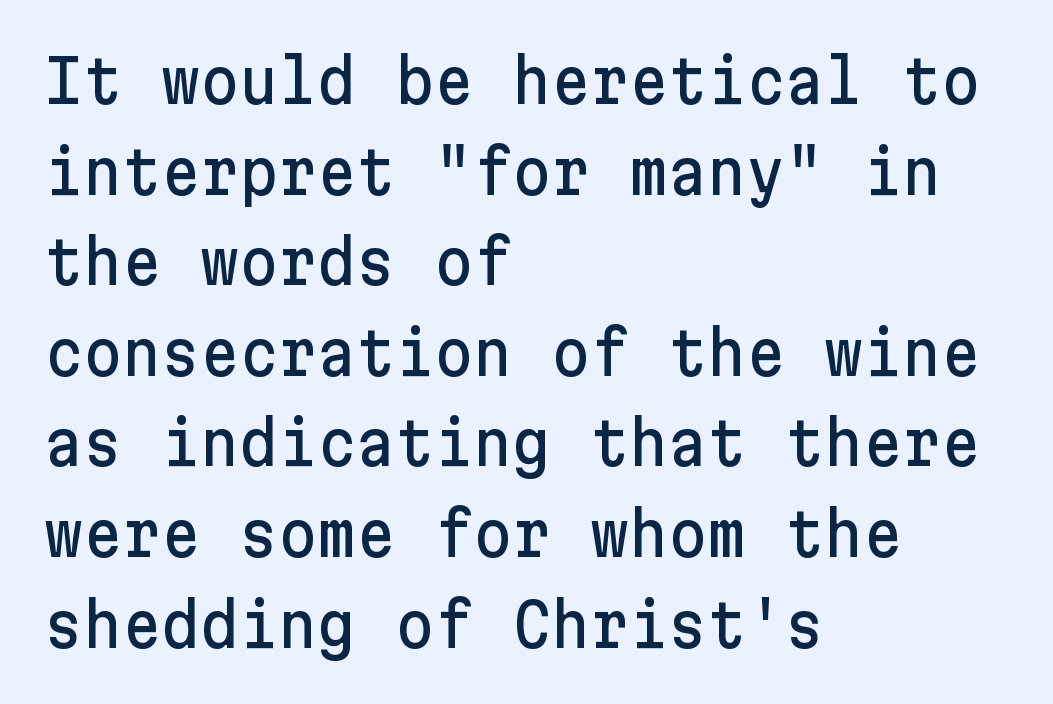
Q: Is the text italic (slanted)? A: No, it is upright.
Q: Is the typeface a serif or a sans-serif typeface? A: Sans-serif.
Q: Is the text underlined? A: No.
Q: How is the paragraph aligned? A: Left-aligned.
Q: Is the spacing between letters normal or unusually wide? A: Normal.
Q: Is the spacing between lines tight, normal or loose? A: Normal.
Q: Width (condensed, normal, or wide)? A: Normal.
Q: Stroke contrast? A: Low.
Q: x-height? A: Medium.
